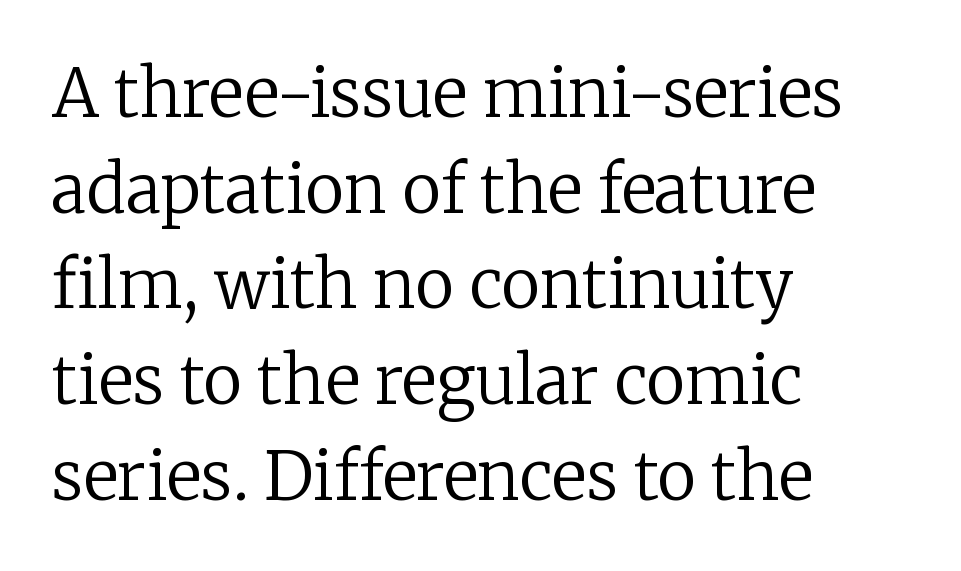
The image shows 66 px regular-weight serif type, upright; set left-aligned, normal line spacing (1.45x), normal letter spacing, not underlined; low stroke contrast and a medium x-height.
